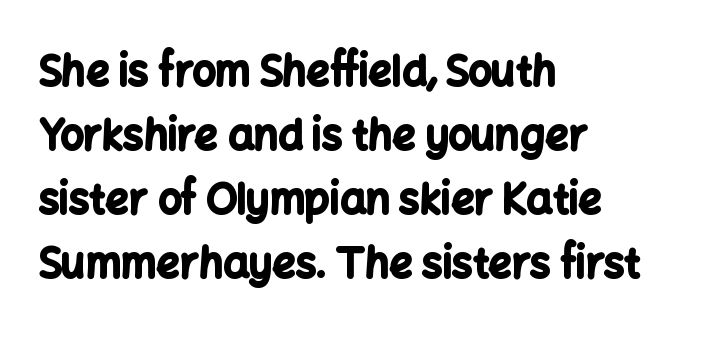
Q: Is the text bold? A: Yes.
Q: Is the text italic (slanted)? A: No, it is upright.
Q: Is the typeface a serif or a sans-serif typeface? A: Sans-serif.
Q: Is the text underlined? A: No.
Q: How is the paragraph aligned? A: Left-aligned.
Q: Is the spacing between letters normal or unusually wide? A: Normal.
Q: Is the spacing between lines tight, normal or loose? A: Normal.
Q: Width (condensed, normal, or wide)? A: Normal.
Q: Stroke contrast? A: Low.
Q: x-height? A: Medium.
Q: Monospaced? A: No.
